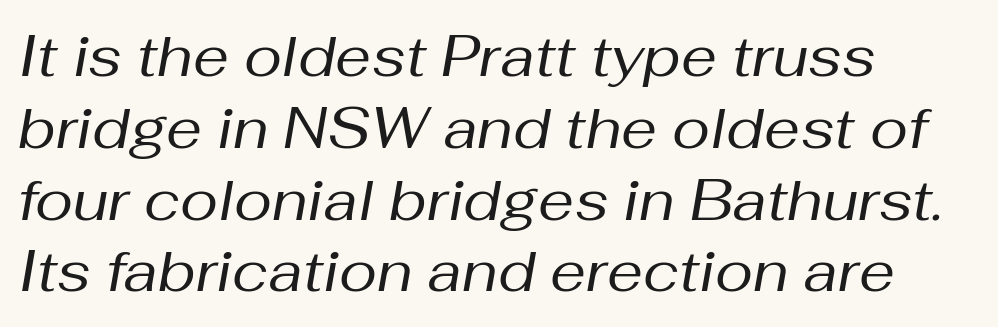
Check the space under the baseline: it is left empty. The passage shown has conventional tracking throughout. The rag falls on the right side of this text block. You could not count columns in this text — the font is proportionally spaced. This sample keeps an unexceptional amount of space between lines.
